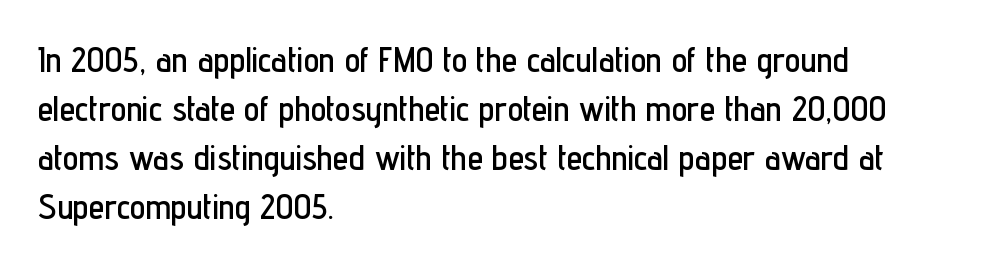
The rendering uses a moderate line-height, typical for paragraphs. Nothing unusual about the tracking: characters are spaced as the font intends. Only glyphs here, with clear space below each row. These lines are composed in type without serifs.
